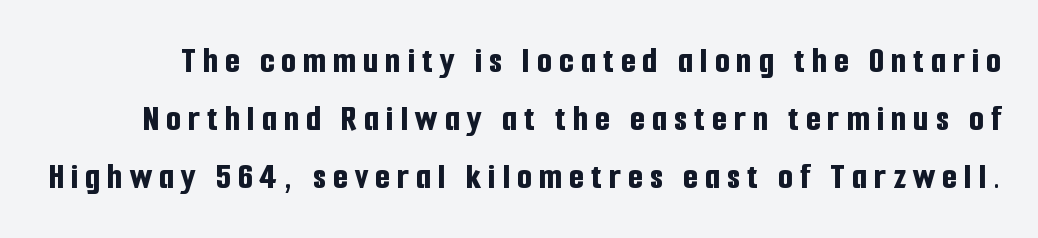
{"serif": "no", "italic": "no", "bold": "yes", "weight": "bold", "width": "condensed", "stroke_contrast": "low", "x_height": "medium", "monospaced": "no", "underline": "no", "line_spacing": "normal", "line_spacing_ratio": 1.53, "glyph_px": 38}
